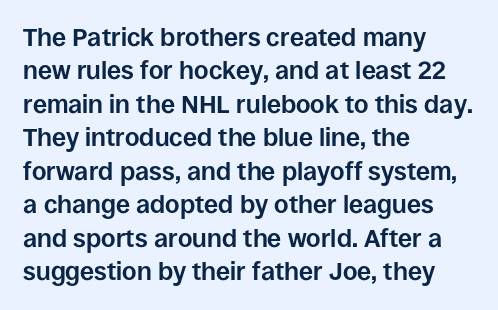
Notice how the passage keeps a crisp vertical edge on the left only. Ordinary non-slanted type is in use. This sample uses plain, unmodified letter spacing. Strong, thick strokes mark this as bold type. Normally led — the rows are evenly, conventionally spaced.
